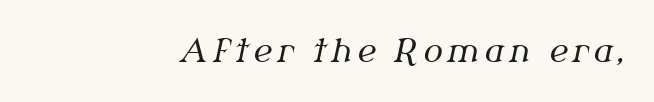
Q: Is the text bold? A: No.
Q: Is the text italic (slanted)? A: Yes, it leans right by about 12 degrees.
Q: Is the typeface a serif or a sans-serif typeface? A: Serif.
Q: Is the text underlined? A: No.
Q: How is the paragraph aligned? A: Right-aligned.
Q: Width (condensed, normal, or wide)? A: Normal.
Q: Stroke contrast? A: Medium.
Q: x-height? A: Medium.
Q: Monospaced? A: No.
